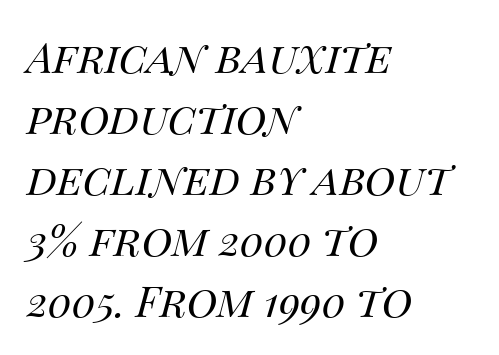
The image shows 42 px regular-weight type, italic (leaning right); set left-aligned, normal line spacing (1.45x), normal letter spacing, not underlined; medium stroke contrast and a large x-height.
